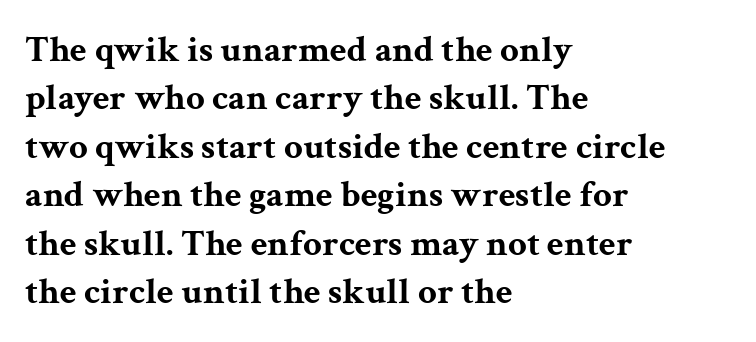
Q: Is the text bold? A: Yes.
Q: Is the text italic (slanted)? A: No, it is upright.
Q: Is the typeface a serif or a sans-serif typeface? A: Serif.
Q: Is the text underlined? A: No.
Q: How is the paragraph aligned? A: Left-aligned.
Q: Is the spacing between letters normal or unusually wide? A: Normal.
Q: Is the spacing between lines tight, normal or loose? A: Normal.
Q: Width (condensed, normal, or wide)? A: Wide.
Q: Stroke contrast? A: Medium.
Q: x-height? A: Medium.
Q: Monospaced? A: No.
